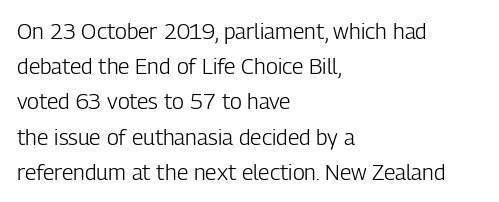
{"italic": "no", "bold": "no", "underline": "no", "align": "left", "line_spacing": "normal", "line_spacing_ratio": 1.6, "letter_spacing": "normal", "letter_spacing_em": 0.0, "glyph_px": 22}
